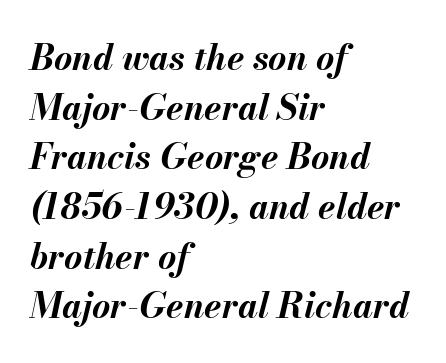
{"italic": "yes", "lean": "right", "slant_degrees": 13, "bold": "yes", "weight": "bold", "width": "normal", "stroke_contrast": "medium", "x_height": "small", "monospaced": "no", "underline": "no", "align": "left", "line_spacing": "normal", "line_spacing_ratio": 1.42, "letter_spacing": "normal", "letter_spacing_em": 0.0, "glyph_px": 35}
